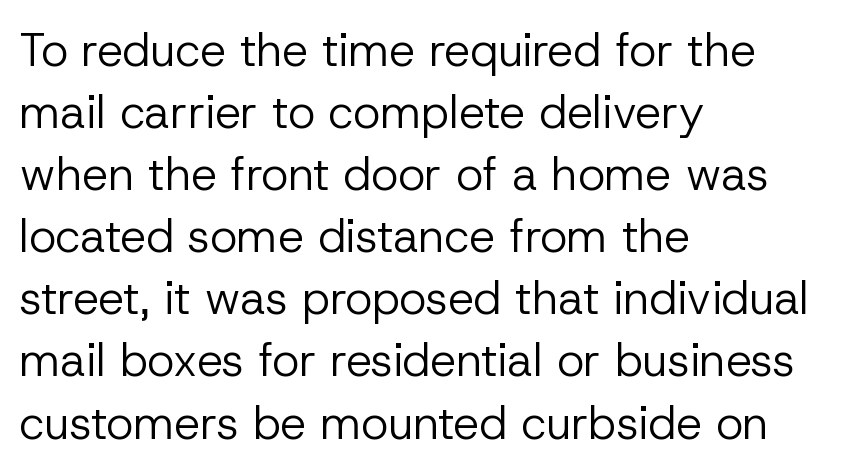
The image shows 46 px regular-weight sans-serif type, upright; set left-aligned, normal line spacing (1.35x), normal letter spacing, not underlined; low stroke contrast and a medium x-height.
